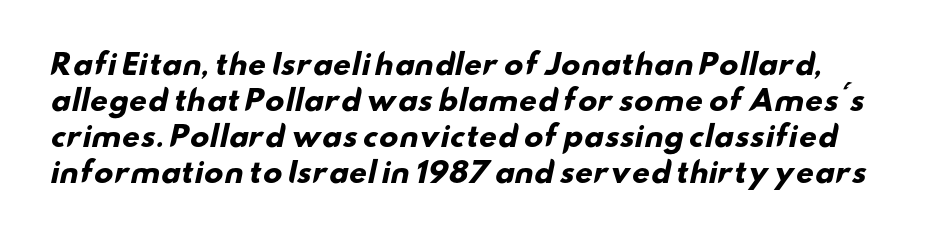
The type family on display is of the sans-serif kind. Whoever set this chose a conventional vertical rhythm. Each letter keeps its own natural width here, so spacing adapts to shape. Each row of text sits above clean, open space. Tracking here is standard; glyphs follow each other at the usual distance. The font is running at its bold setting.
